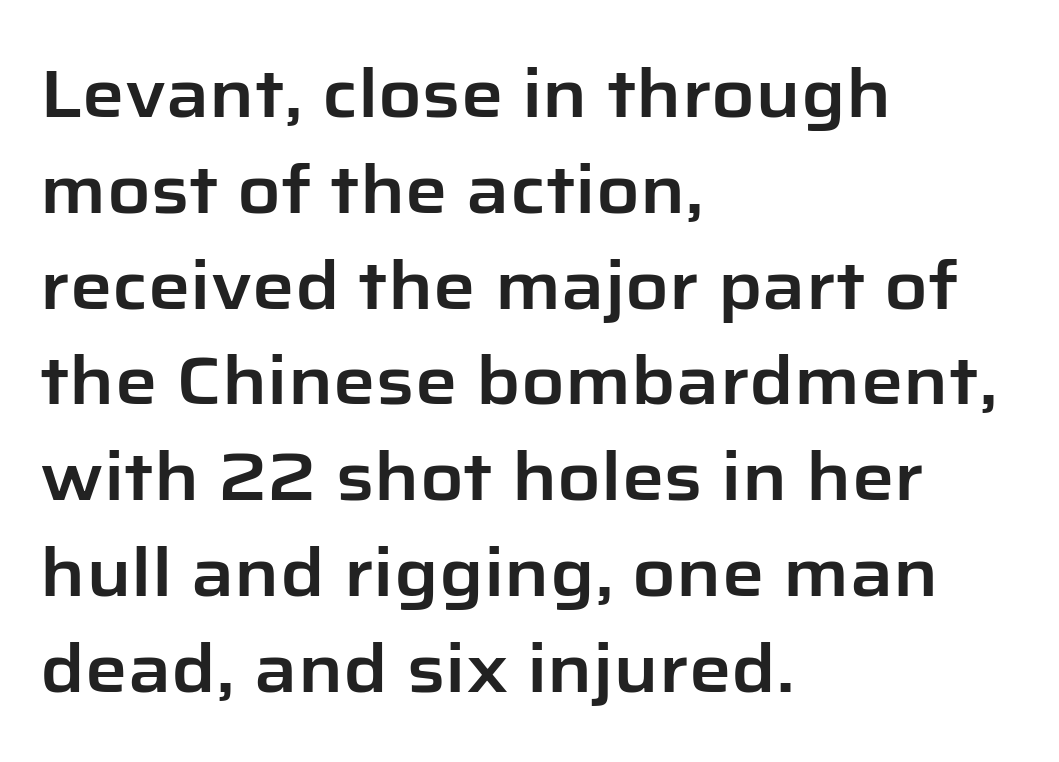
The image shows 67 px sans-serif type, upright; set left-aligned, normal line spacing (1.43x), normal letter spacing, not underlined; low stroke contrast and a medium x-height.
